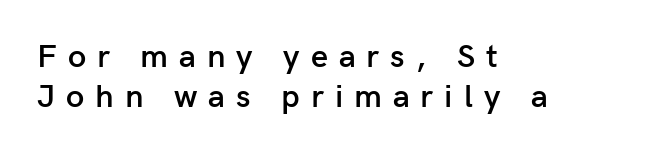
Q: Is the text bold? A: Semi-bold.
Q: Is the text italic (slanted)? A: No, it is upright.
Q: Is the typeface a serif or a sans-serif typeface? A: Sans-serif.
Q: Is the text underlined? A: No.
Q: How is the paragraph aligned? A: Left-aligned.
Q: Is the spacing between letters normal or unusually wide? A: Unusually wide.
Q: Width (condensed, normal, or wide)? A: Normal.
Q: Stroke contrast? A: Low.
Q: x-height? A: Medium.
Q: Monospaced? A: No.
